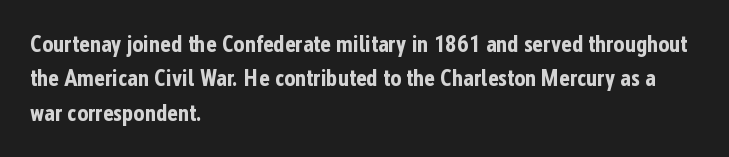
The image shows 23 px bold type, upright; set left-aligned, normal line spacing (1.49x), normal letter spacing, not underlined.
